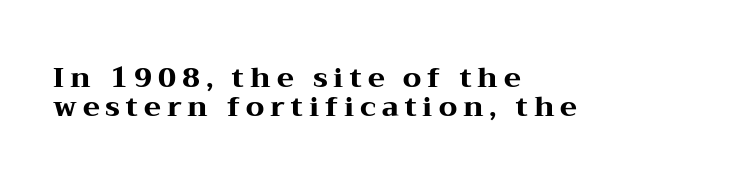
{"serif": "yes", "italic": "no", "bold": "yes", "weight": "heavy", "width": "wide", "stroke_contrast": "medium", "x_height": "medium", "monospaced": "no", "underline": "no", "align": "left", "line_spacing": "tight", "line_spacing_ratio": 1.02, "letter_spacing": "wide", "letter_spacing_em": 0.21, "glyph_px": 28}
